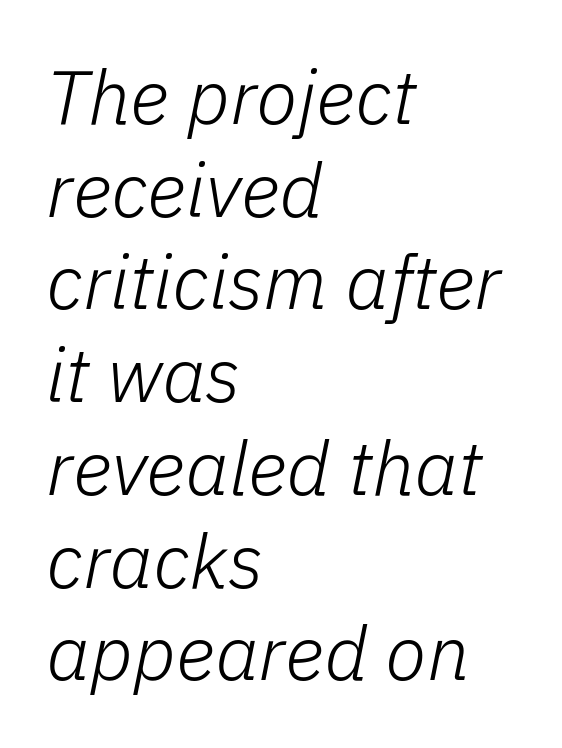
The image shows 76 px light type, italic (leaning right); set left-aligned, line spacing 1.22x, normal letter spacing, not underlined; low stroke contrast and a medium x-height.
